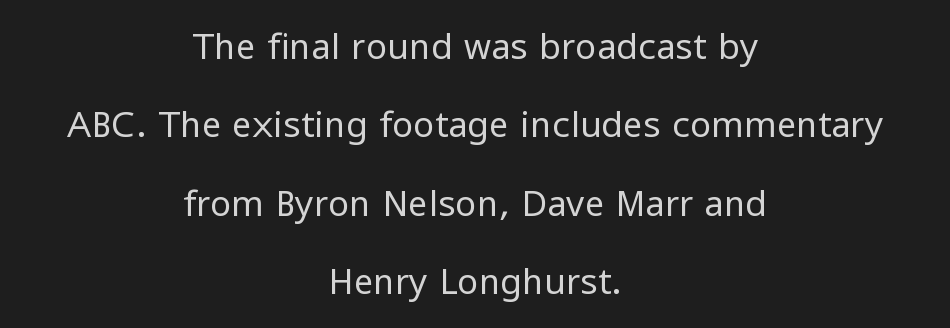
The face looks like a standard text weight, possibly lighter. Standard letterfit; no display-style spreading of the glyphs. The lettering holds an erect, upright posture throughout. Nope, no serifs anywhere on these letters. No word sits above an underline. The rendering positions every line midway between the sides.
